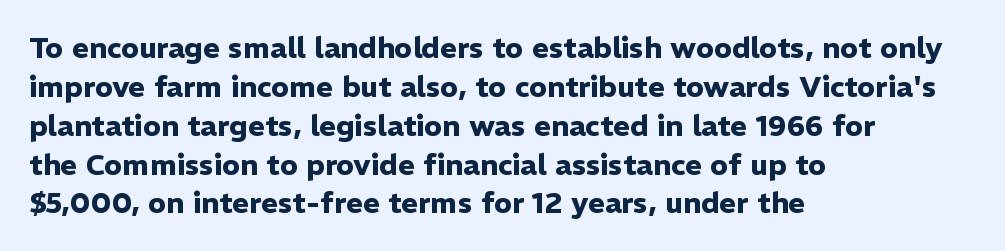
{"serif": "no", "italic": "no", "bold": "yes", "weight": "heavy", "width": "normal", "stroke_contrast": "low", "x_height": "medium", "monospaced": "no", "underline": "no", "align": "left", "line_spacing": "normal", "line_spacing_ratio": 1.34, "letter_spacing": "normal", "letter_spacing_em": 0.0, "glyph_px": 29}
